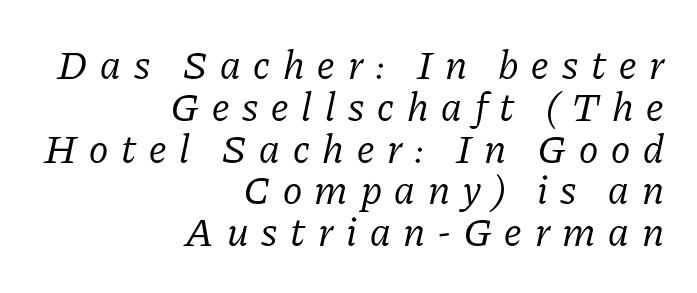
The image shows 41 px regular-weight serif type, italic (leaning right); set right-aligned, tight line spacing (1.02x), unusually wide letter spacing (+0.31 em), not underlined; low stroke contrast and a medium x-height.
